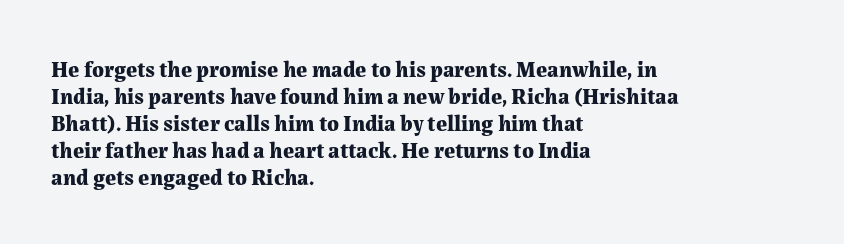
{"italic": "no", "bold": "yes", "underline": "no", "align": "left", "line_spacing_ratio": 1.23, "letter_spacing": "normal", "letter_spacing_em": 0.0, "glyph_px": 22}
